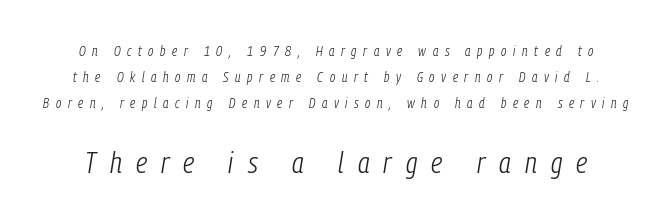
{"italic": "yes", "lean": "right", "slant_degrees": 9, "bold": "no", "weight": "light", "width": "condensed", "stroke_contrast": "low", "x_height": "medium", "monospaced": "no", "underline": "no", "line_spacing_ratio": 1.84, "letter_spacing": "wide", "letter_spacing_em": 0.47, "larger_block": "second", "size_ratio": 2.14, "glyph_px": 30}
